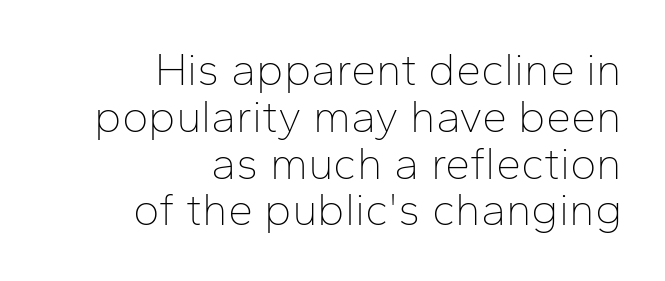
Ink coverage per letter is moderate at most. Varying glyph widths throughout — classic text-font behaviour. The characters display no serif detailing; their extremities are plain. Closely set lines give the paragraph a compact silhouette.
